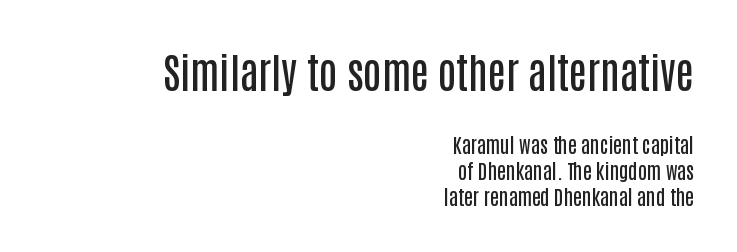
Top chunk: large. Bottom chunk: small. Classification — sans serif. Upright lettering throughout. Think of a printed novel: that variable character pitch is what you see here. The passage shown is not underscored anywhere.
